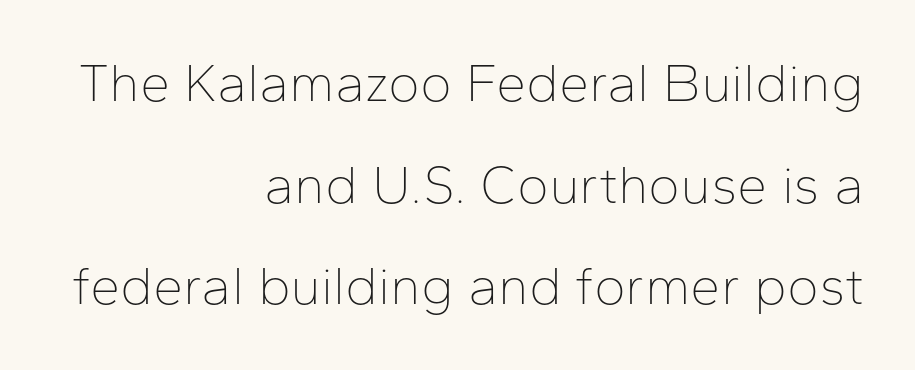
The image shows 54 px thin sans-serif type, upright; set right-aligned, line spacing 1.88x, normal letter spacing, not underlined; low stroke contrast and a medium x-height.
